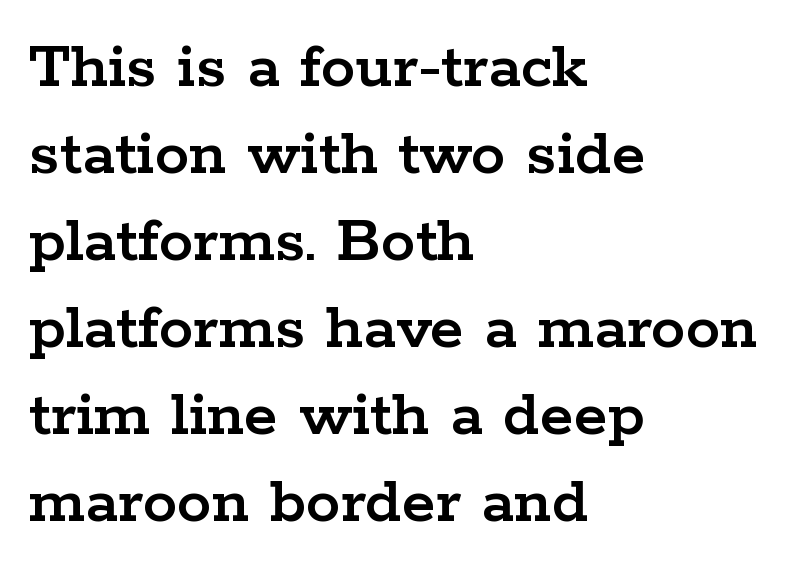
{"serif": "yes", "italic": "no", "width": "wide", "stroke_contrast": "low", "x_height": "medium", "monospaced": "no", "underline": "no", "align": "left", "line_spacing": "normal", "line_spacing_ratio": 1.26, "letter_spacing": "normal", "letter_spacing_em": 0.0, "glyph_px": 69}
